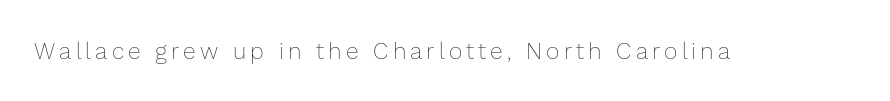
Q: Is the text bold? A: No.
Q: Is the text italic (slanted)? A: No, it is upright.
Q: Is the text underlined? A: No.
